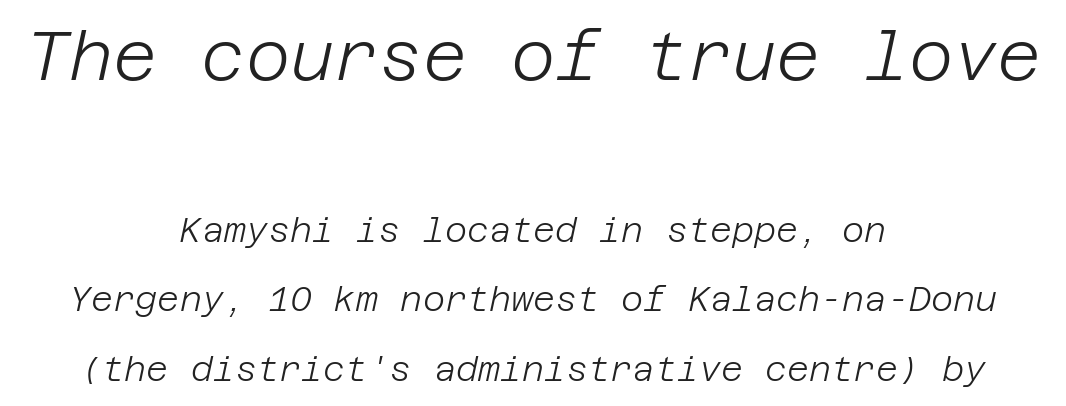
{"italic": "yes", "lean": "right", "slant_degrees": 12, "bold": "no", "weight": "light", "width": "normal", "stroke_contrast": "low", "x_height": "large", "underline": "no", "align": "center", "line_spacing": "loose", "line_spacing_ratio": 2.05, "letter_spacing": "normal", "letter_spacing_em": 0.0, "larger_block": "first", "size_ratio": 2.0, "glyph_px": 68}
